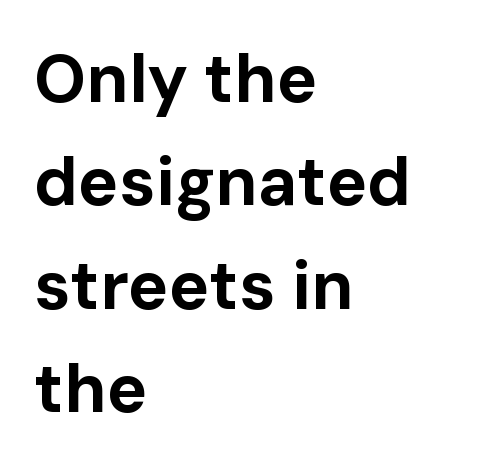
Q: Is the text bold? A: Yes.
Q: Is the text italic (slanted)? A: No, it is upright.
Q: Is the typeface a serif or a sans-serif typeface? A: Sans-serif.
Q: Is the text underlined? A: No.
Q: How is the paragraph aligned? A: Left-aligned.
Q: Is the spacing between letters normal or unusually wide? A: Normal.
Q: Is the spacing between lines tight, normal or loose? A: Normal.
Q: Width (condensed, normal, or wide)? A: Normal.
Q: Stroke contrast? A: Low.
Q: x-height? A: Medium.
Q: Monospaced? A: No.
